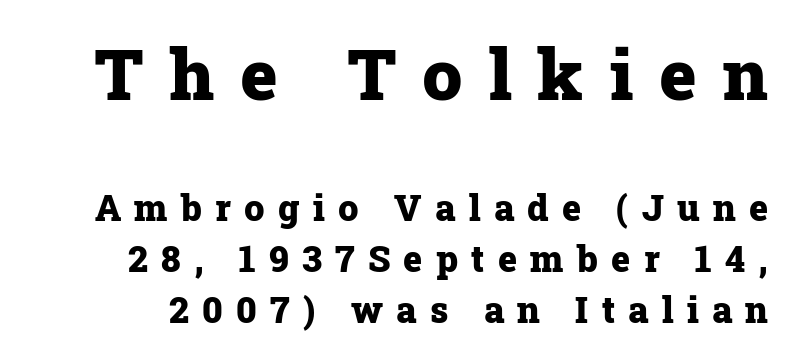
The image shows 71 px heavy serif type, upright; set normal line spacing (1.42x), unusually wide letter spacing (+0.37 em), not underlined; the first (top) block is 1.97x larger; low stroke contrast and a medium x-height.
